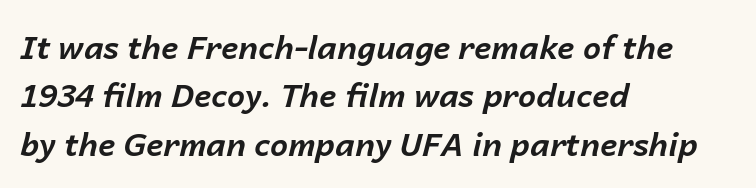
The image shows 32 px bold type, italic (leaning right); set left-aligned, normal line spacing (1.51x), normal letter spacing, not underlined; low stroke contrast and a medium x-height.
